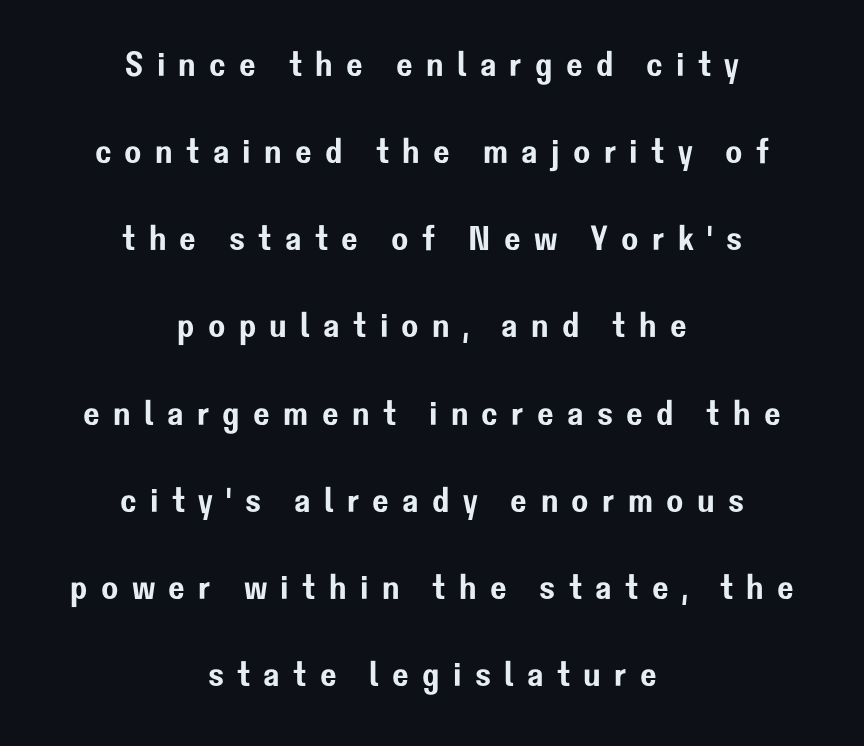
Do the characters align in a grid? No, the font is proportional. Each new line begins a long way beneath the previous one. Underline: absent. Look at the tracking — it's clearly loosened, letters drifting apart. Neither beginnings nor endings align; midpoints do. Vertical strokes here are truly vertical.
